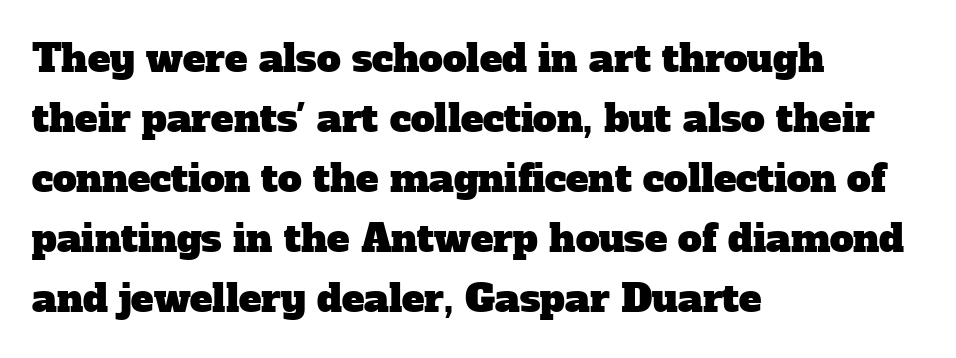
Q: Is the typeface a serif or a sans-serif typeface? A: Serif.
Q: Is the text underlined? A: No.
Q: How is the paragraph aligned? A: Left-aligned.
Q: Is the spacing between letters normal or unusually wide? A: Normal.
Q: Is the spacing between lines tight, normal or loose? A: Normal.
Q: Width (condensed, normal, or wide)? A: Normal.
Q: Stroke contrast? A: Low.
Q: x-height? A: Medium.
Q: Monospaced? A: No.
